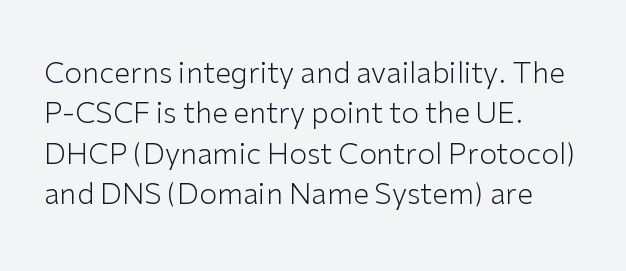
{"serif": "no", "italic": "no", "bold": "no", "weight": "light", "width": "normal", "stroke_contrast": "low", "x_height": "medium", "monospaced": "no", "underline": "no", "align": "left", "line_spacing": "normal", "line_spacing_ratio": 1.39, "letter_spacing": "normal", "letter_spacing_em": 0.0, "glyph_px": 29}
